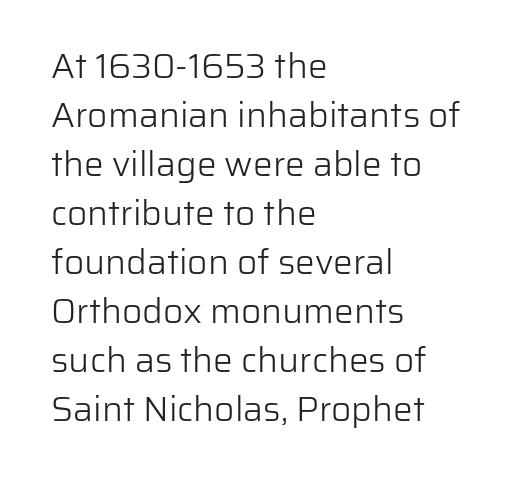
The image shows 35 px light sans-serif type, upright; set left-aligned, normal line spacing (1.4x), normal letter spacing, not underlined; low stroke contrast and a medium x-height.
